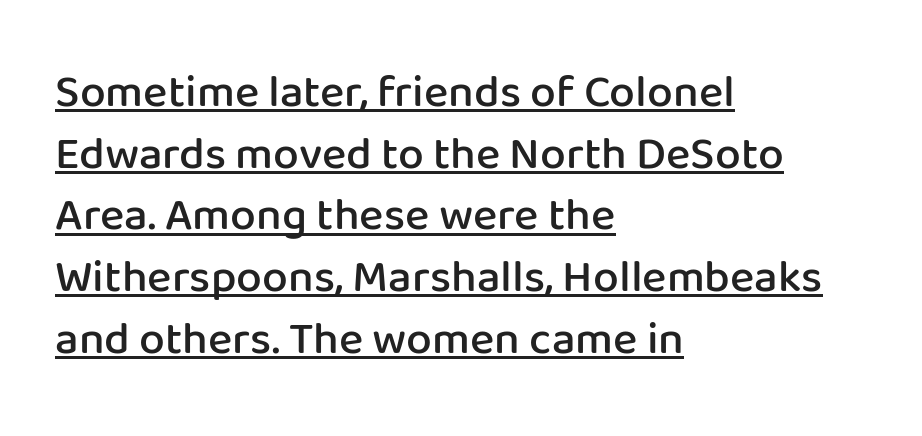
Leftover space on each line is placed entirely after the last word. Firm but not heavy-handed strokes: this text is semibold. Character widths vary here, with narrow letters taking less room than wide ones. This rendering leaves character spacing at its baseline value.
